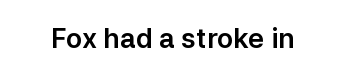
The image shows 27 px text type, upright; set normal letter spacing, not underlined.
